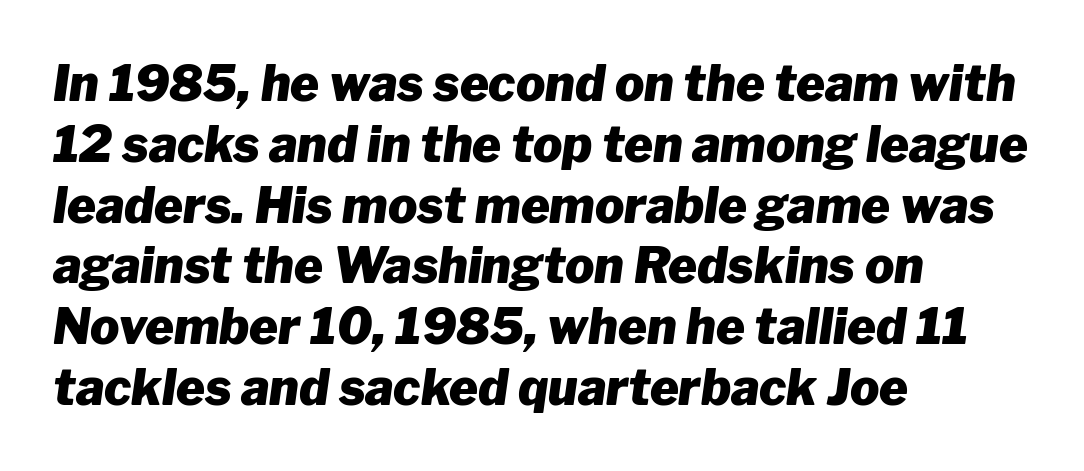
Q: Is the text bold? A: Yes.
Q: Is the text italic (slanted)? A: Yes, it leans right by about 8 degrees.
Q: Is the text underlined? A: No.
Q: How is the paragraph aligned? A: Left-aligned.
Q: Is the spacing between letters normal or unusually wide? A: Normal.
Q: Width (condensed, normal, or wide)? A: Normal.
Q: Stroke contrast? A: Low.
Q: x-height? A: Medium.
Q: Monospaced? A: No.
